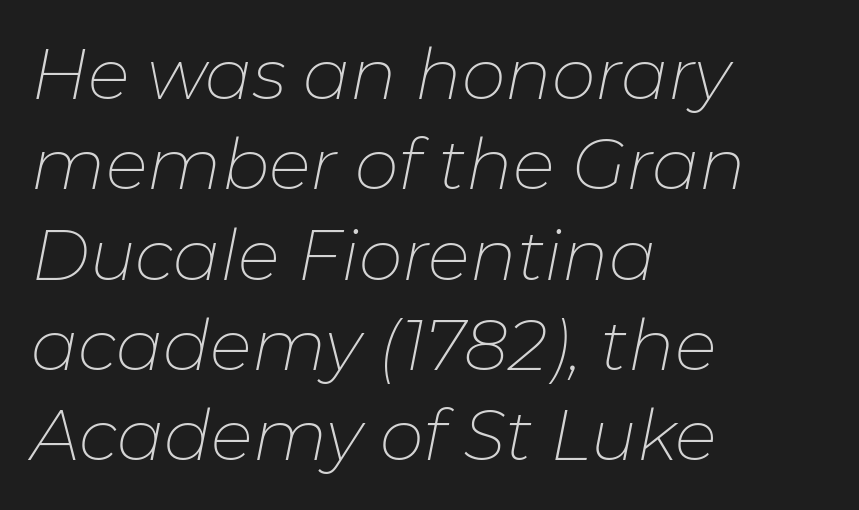
The image shows 70 px thin type, italic (leaning right); set left-aligned, normal line spacing (1.29x), normal letter spacing, not underlined; low stroke contrast and a medium x-height.
